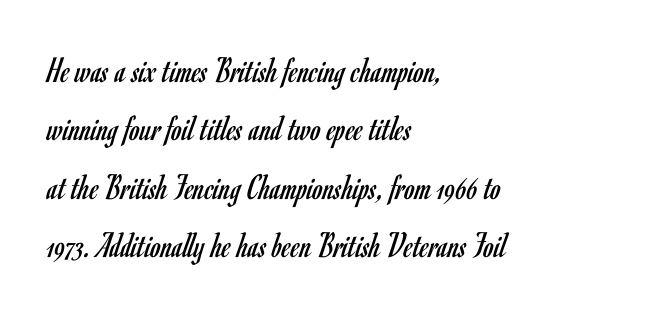
The image shows 37 px regular-weight, condensed sans-serif type; set left-aligned, normal line spacing (1.58x), normal letter spacing, not underlined; low stroke contrast and a small x-height.
